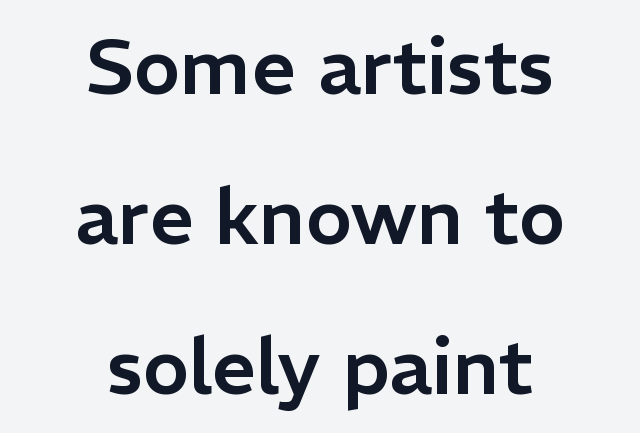
The face used here is proportionally spaced, like ordinary book or web type. Observe the absence of serifs on each vertical stroke in this sample. Italic? Not at all — the glyphs are vertical. Both edges are ragged and mirror each other, which tells us the setting is centered. This rendering features lettering with no underline. This block would shrink considerably if given ordinary leading; it's expanded now.
